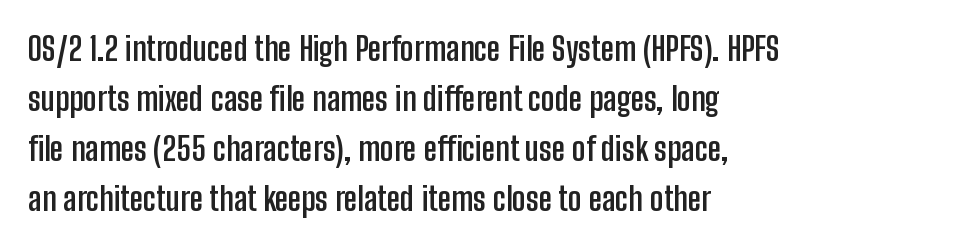
Stroke thickness is high; the sample reads as a true bold. Is the letter spacing exaggerated? No — it looks like the ordinary default. Here the designer chose a conventional face with non-uniform glyph widths. No italicization has been applied; the sample stays upright. Examine the stroke ends and you'll find no serifs.
